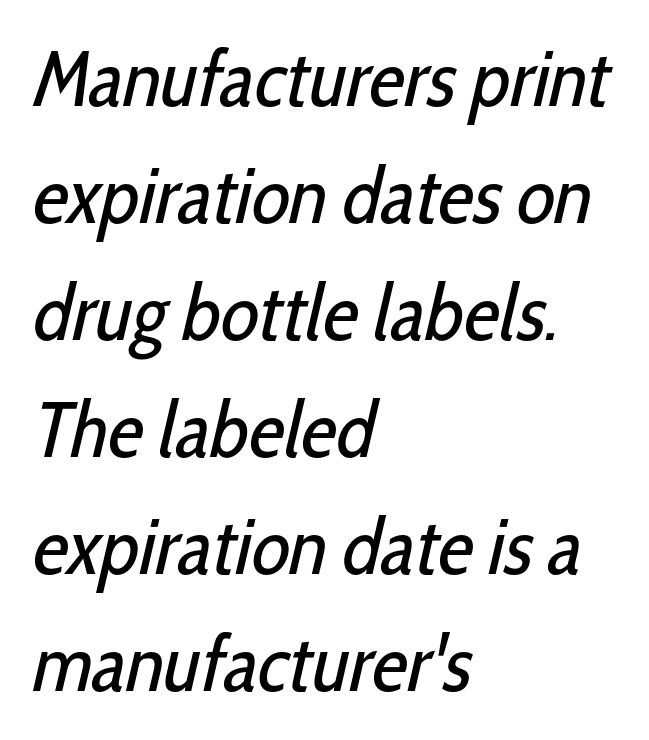
Anything drawn beneath the words? Only blank space. What stands out about the letter spacing? Nothing — it is the standard amount. Weight class: somewhere from thin through regular. Each letter keeps its own natural width here, so spacing adapts to shape. The rendering shows plain stroke endings on the letterforms — a sans-serif design.
